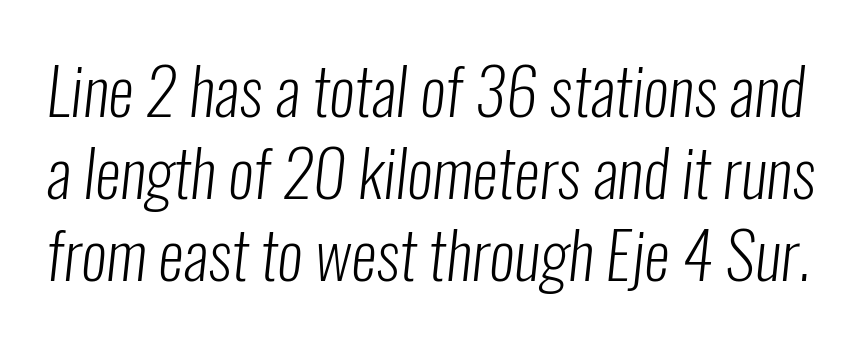
These lines are rendered in a variable-pitch font. Stems and bowls with no extra thickness — not bold. Descenders hang freely into open space. Look at the tracking — it's just the regular setting, nothing added. The face used here is a sans, in the tradition of grotesques and geometrics. Horizontal bands of white between lines are of average thickness.
